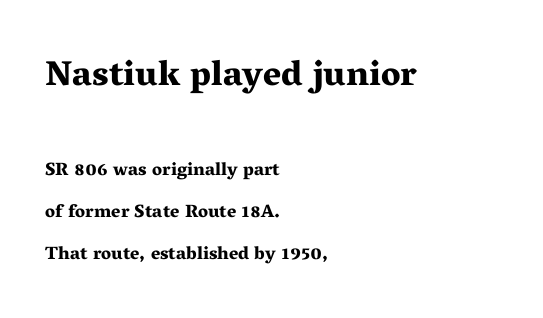
The image shows 35 px bold, wide serif type, upright; set left-aligned, loose line spacing (2.32x), normal letter spacing, not underlined; the first (top) block is 1.94x larger; medium stroke contrast and a medium x-height.
